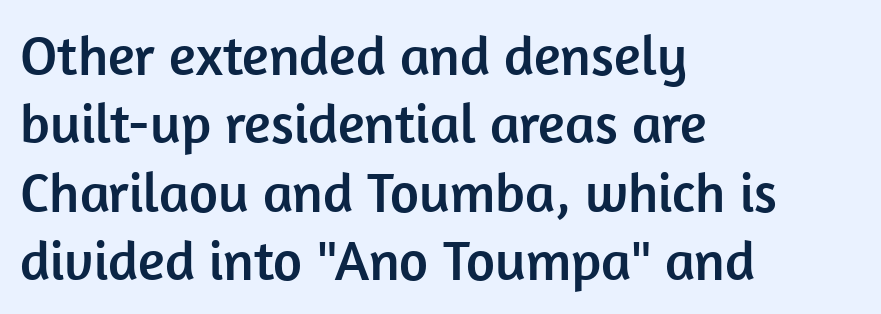
{"serif": "no", "italic": "no", "width": "normal", "stroke_contrast": "low", "x_height": "medium", "monospaced": "no", "underline": "no", "align": "left", "line_spacing_ratio": 1.22, "letter_spacing": "normal", "letter_spacing_em": 0.0, "glyph_px": 56}
